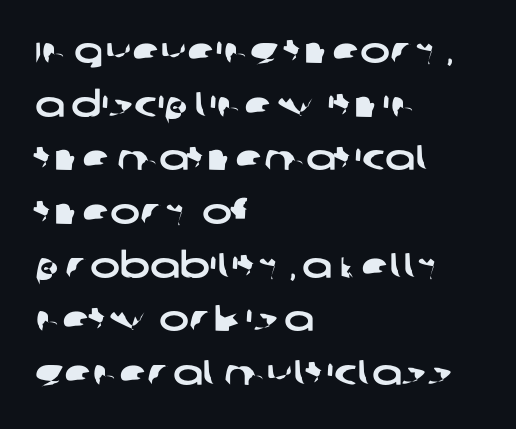
Q: Is the typeface a serif or a sans-serif typeface? A: Sans-serif.
Q: Is the text underlined? A: No.
Q: How is the paragraph aligned? A: Left-aligned.
Q: Is the spacing between letters normal or unusually wide? A: Normal.
Q: Is the spacing between lines tight, normal or loose? A: Normal.
Q: Width (condensed, normal, or wide)? A: Wide.
Q: Stroke contrast? A: Low.
Q: x-height? A: Large.
Q: Monospaced? A: No.
